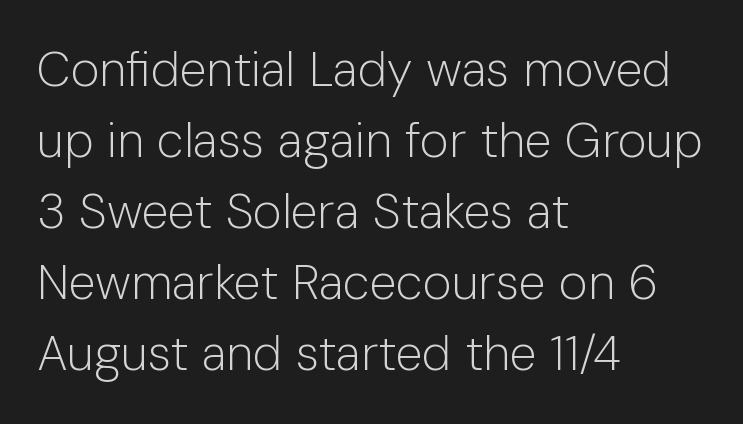
The image shows 49 px light sans-serif type, upright; set left-aligned, normal line spacing (1.45x), normal letter spacing, not underlined; low stroke contrast and a medium x-height.
